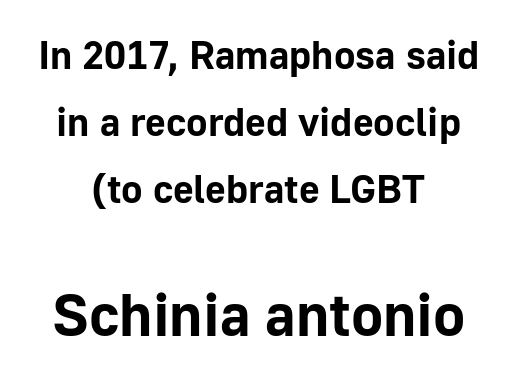
A typesetter would call this proportional, since set widths differ per character. Whoever set this made the second block the dominant, larger element. Layout note: lines centered. Does the weight exceed regular? Yes, all the way to bold.
